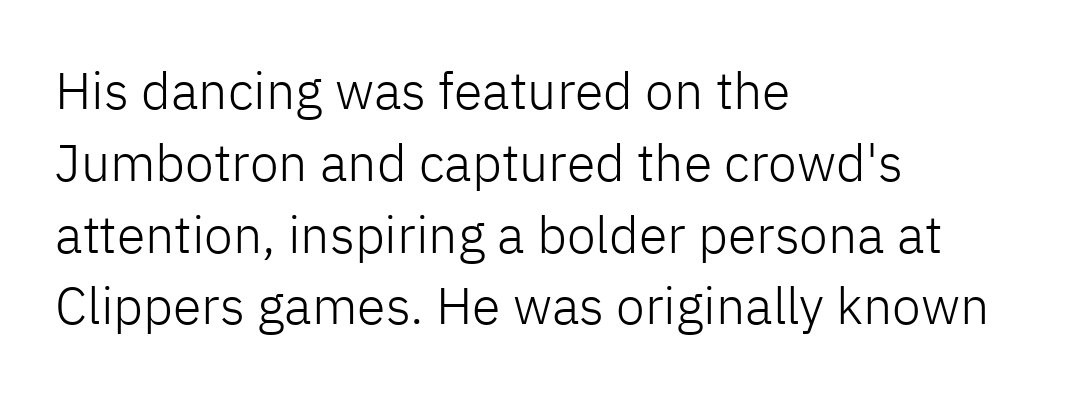
The image shows 52 px light sans-serif type, upright; set left-aligned, normal line spacing (1.38x), normal letter spacing, not underlined; low stroke contrast and a medium x-height.
